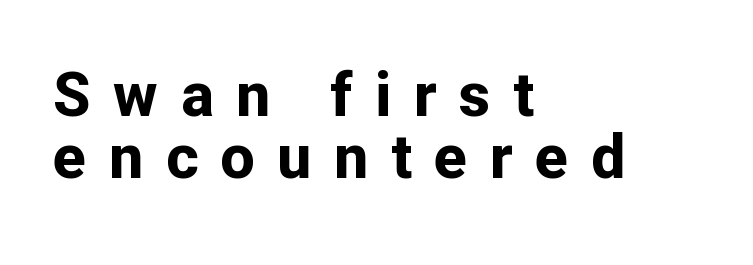
Q: Is the text bold? A: Yes.
Q: Is the text italic (slanted)? A: No, it is upright.
Q: Is the typeface a serif or a sans-serif typeface? A: Sans-serif.
Q: Is the text underlined? A: No.
Q: How is the paragraph aligned? A: Left-aligned.
Q: Is the spacing between letters normal or unusually wide? A: Unusually wide.
Q: Is the spacing between lines tight, normal or loose? A: Tight.
Q: Width (condensed, normal, or wide)? A: Normal.
Q: Stroke contrast? A: Low.
Q: x-height? A: Medium.
Q: Monospaced? A: No.
